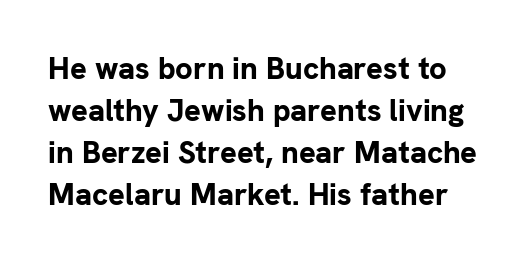
Q: Is the text bold? A: Yes.
Q: Is the text italic (slanted)? A: No, it is upright.
Q: Is the typeface a serif or a sans-serif typeface? A: Sans-serif.
Q: Is the text underlined? A: No.
Q: Is the spacing between letters normal or unusually wide? A: Normal.
Q: Is the spacing between lines tight, normal or loose? A: Normal.
Q: Width (condensed, normal, or wide)? A: Normal.
Q: Stroke contrast? A: Low.
Q: x-height? A: Medium.
Q: Monospaced? A: No.
